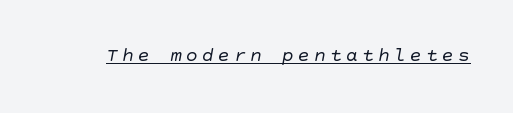
{"bold": "no", "underline": "yes", "letter_spacing": "wide", "letter_spacing_em": 0.2, "glyph_px": 20}
